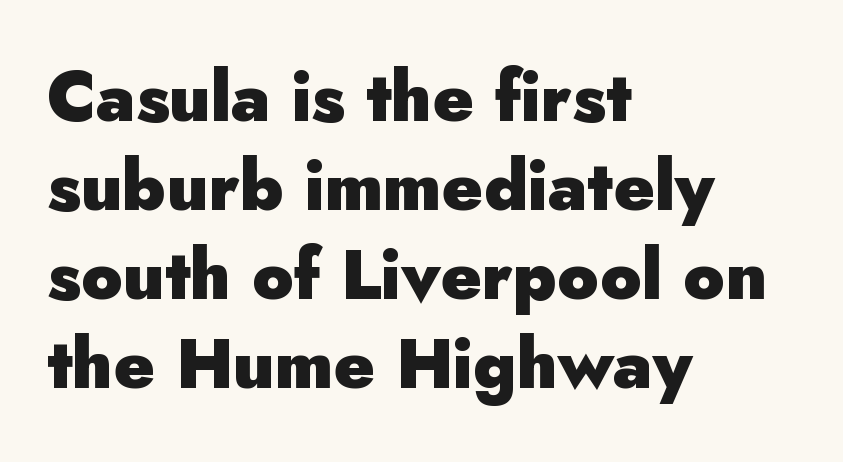
Q: Is the text bold? A: Yes.
Q: Is the text italic (slanted)? A: No, it is upright.
Q: Is the typeface a serif or a sans-serif typeface? A: Sans-serif.
Q: Is the text underlined? A: No.
Q: How is the paragraph aligned? A: Left-aligned.
Q: Is the spacing between letters normal or unusually wide? A: Normal.
Q: Is the spacing between lines tight, normal or loose? A: Normal.
Q: Width (condensed, normal, or wide)? A: Normal.
Q: Stroke contrast? A: Low.
Q: x-height? A: Small.
Q: Monospaced? A: No.
